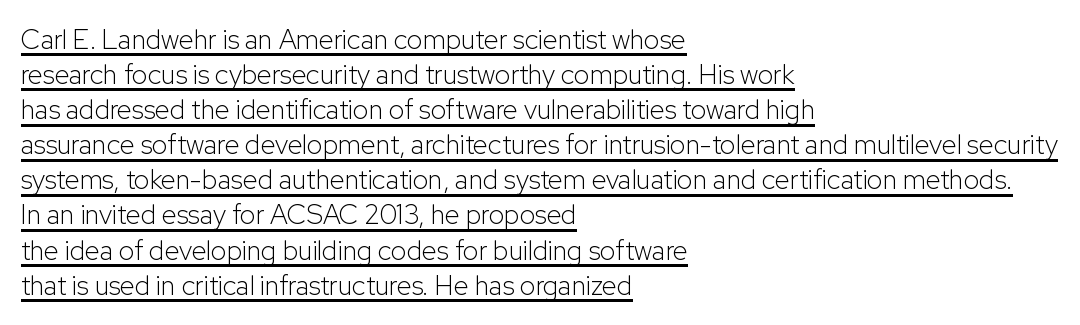
The image shows 27 px text type, upright; set left-aligned, normal line spacing (1.3x), normal letter spacing, underlined.
